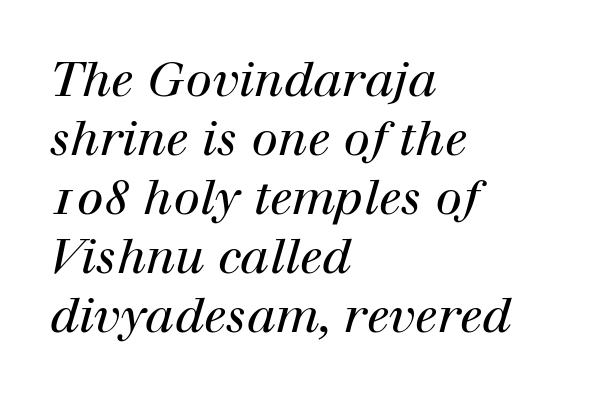
{"serif": "yes", "italic": "yes", "lean": "right", "slant_degrees": 12, "bold": "no", "weight": "regular", "width": "normal", "stroke_contrast": "high", "x_height": "medium", "monospaced": "no", "underline": "no", "align": "left", "line_spacing_ratio": 1.23, "letter_spacing": "normal", "letter_spacing_em": 0.0, "glyph_px": 48}
